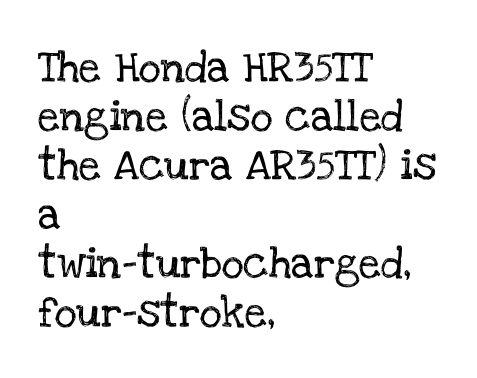
These lines sit exactly where default settings would place them. A roman cut, with each character standing at attention. These lines are rendered in a variable-pitch font. Leftover space on each line is placed entirely after the last word. Typographically, this falls in the serif category.
